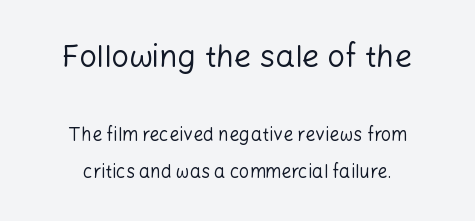
{"serif": "no", "italic": "no", "bold": "no", "weight": "regular", "width": "normal", "stroke_contrast": "low", "x_height": "medium", "monospaced": "no", "underline": "no", "align": "center", "line_spacing": "loose", "line_spacing_ratio": 2.05, "letter_spacing": "normal", "letter_spacing_em": 0.0, "larger_block": "first", "size_ratio": 1.72, "glyph_px": 31}
